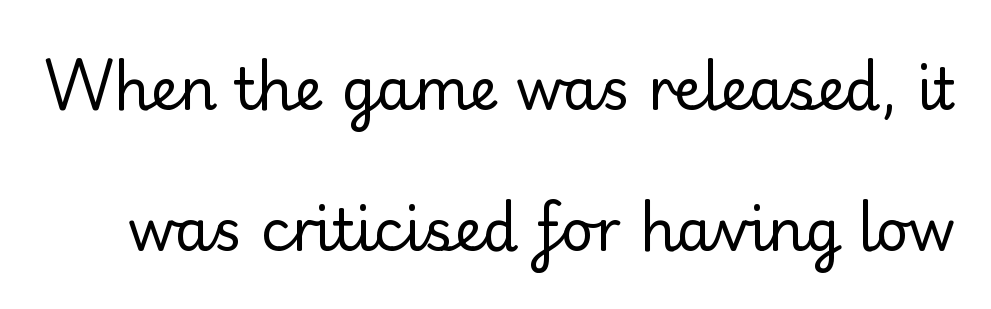
The rendering shows plain stroke endings on the letterforms — a sans-serif design. No italicization has been applied; the sample stays upright. A great deal of white space separates one row of letters from the next. The area under the type is left untouched. Counters stay open thanks to moderate or lighter strokes.
